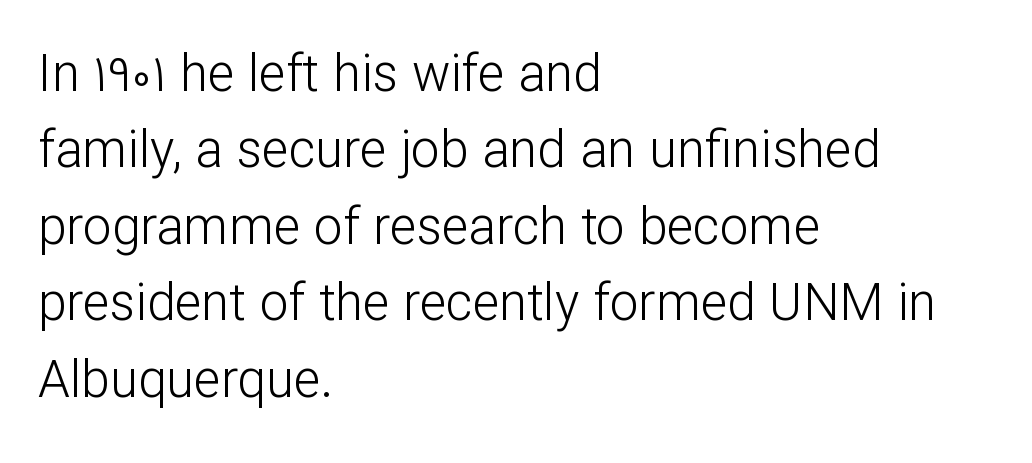
The strokes carry an ordinary text weight at most. A roman cut, with each character standing at attention. Rule under the text: the space is simply empty. Each letter keeps its own natural width here, so spacing adapts to shape.
